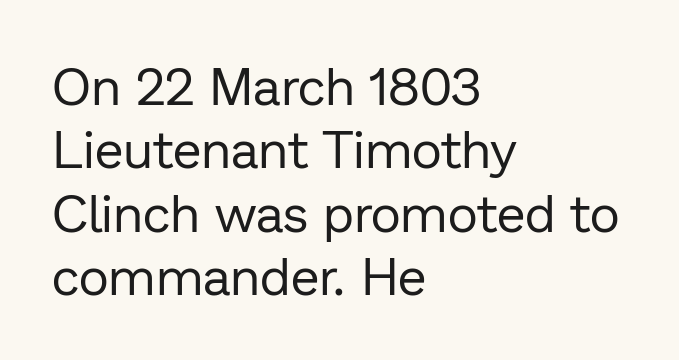
The image shows 52 px regular-weight sans-serif type, upright; set left-aligned, line spacing 1.22x, normal letter spacing, not underlined; low stroke contrast and a medium x-height.
